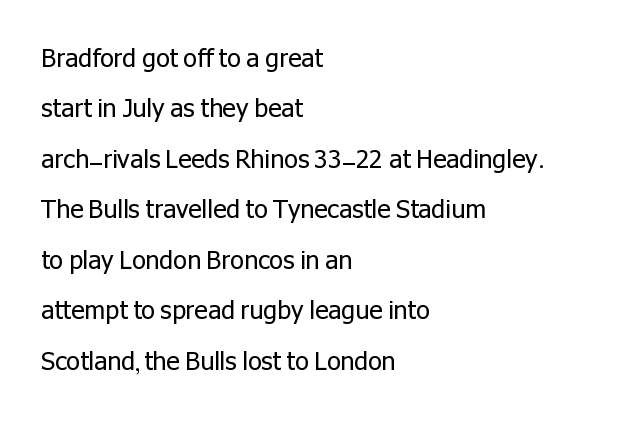
Every stem runs plumb, perpendicular to the baseline. Each stroke keeps to a modest, everyday thickness or less. Compared with a centered layout, this one pins lines to the left instead. In terms of leading, this rendering errs on the spacious side. Does extra space separate the letters? No, they use regular spacing.
